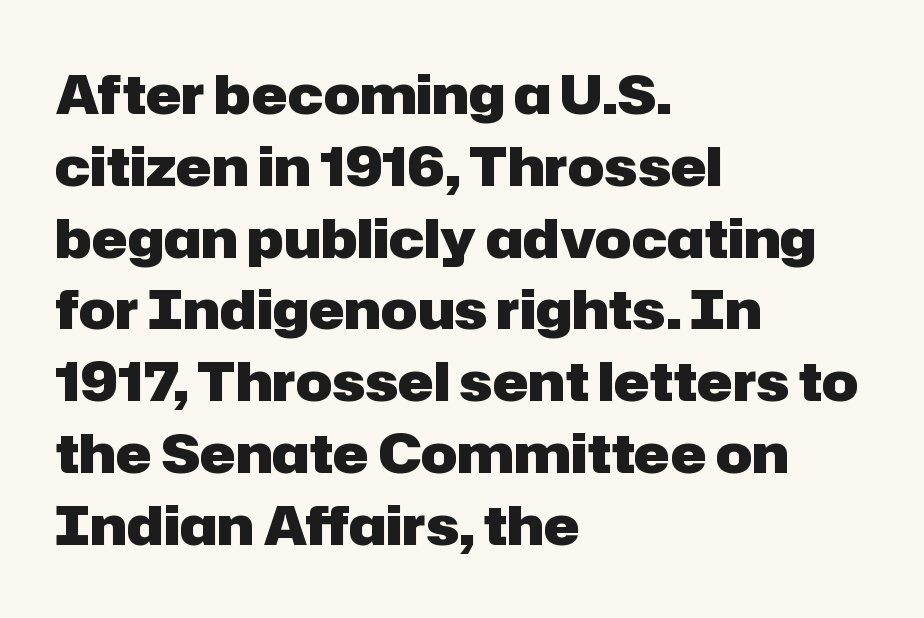
A bare baseline throughout the passage. Quick note: not italic, upright. Does the copy run flush right? No — it runs flush left. Each word holds together tightly as a unit, with standard inter-letter gaps. Regular leading.
